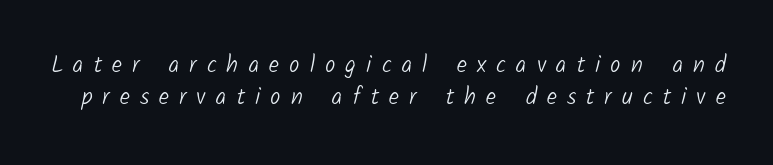
The image shows 23 px text type; set normal line spacing (1.4x), unusually wide letter spacing (+0.44 em), not underlined.
